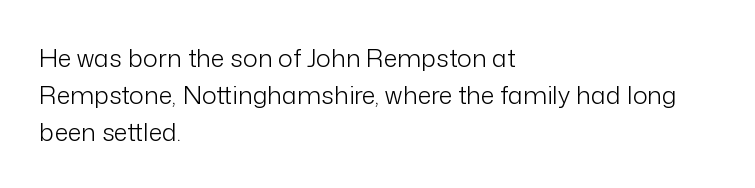
Q: Is the text bold? A: No.
Q: Is the text italic (slanted)? A: No, it is upright.
Q: Is the text underlined? A: No.
Q: How is the paragraph aligned? A: Left-aligned.
Q: Is the spacing between letters normal or unusually wide? A: Normal.
Q: Is the spacing between lines tight, normal or loose? A: Normal.
